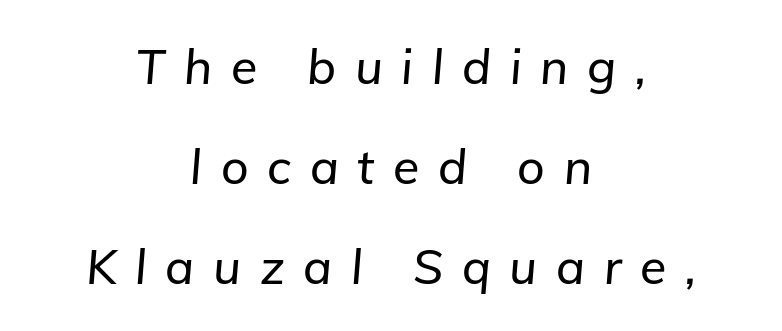
Emphasis-style slanted type is in use. One glance says open: line gaps are wider than usual. Honestly, the letter spacing is so wide it's the main thing you notice. Proportional: the letters do not fall into vertical columns. The space directly below the letters is spotless. This sample is center-justified, so both line endings float freely.
